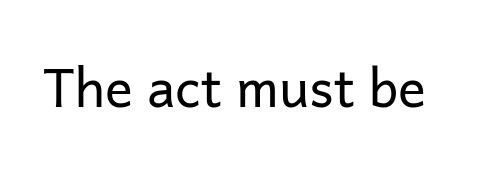
Ascenders rise straight up at ninety degrees. Check the space under the baseline: it is left empty. What stands out about the letter spacing? Nothing — it is the standard amount. The designer went with a sans here, leaving each stem footless.
